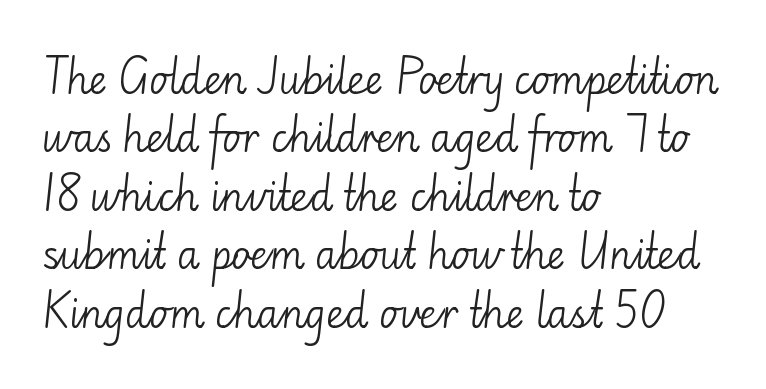
Q: Is the text bold? A: No.
Q: Is the text italic (slanted)? A: Yes.
Q: Is the typeface a serif or a sans-serif typeface? A: Sans-serif.
Q: Is the text underlined? A: No.
Q: How is the paragraph aligned? A: Left-aligned.
Q: Is the spacing between letters normal or unusually wide? A: Normal.
Q: Is the spacing between lines tight, normal or loose? A: Normal.
Q: Width (condensed, normal, or wide)? A: Normal.
Q: Stroke contrast? A: Low.
Q: x-height? A: Small.
Q: Monospaced? A: No.
